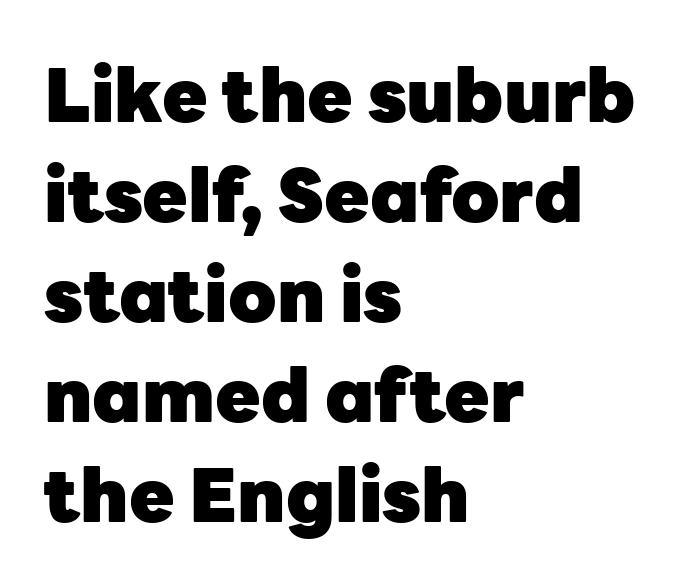
{"serif": "no", "italic": "no", "bold": "yes", "weight": "heavy", "width": "normal", "stroke_contrast": "low", "x_height": "medium", "monospaced": "no", "underline": "no", "align": "left", "line_spacing": "normal", "line_spacing_ratio": 1.35, "letter_spacing": "normal", "letter_spacing_em": 0.0, "glyph_px": 74}
